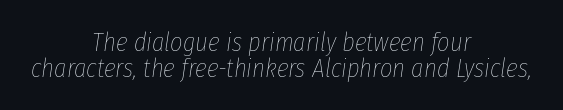
A centered setting, common on invitations and titles, is used for this passage. Anything drawn beneath the words? Only blank space. In terms of posture, this sample is oblique. Successive baselines arrive quickly, one right under another. Stems and bowls with no extra thickness — not bold.
